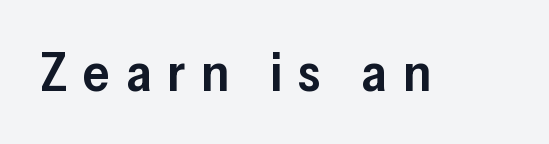
{"serif": "no", "italic": "no", "bold": "semi", "weight": "semibold", "width": "normal", "stroke_contrast": "low", "x_height": "medium", "monospaced": "no", "underline": "no", "letter_spacing": "wide", "letter_spacing_em": 0.3, "glyph_px": 53}
